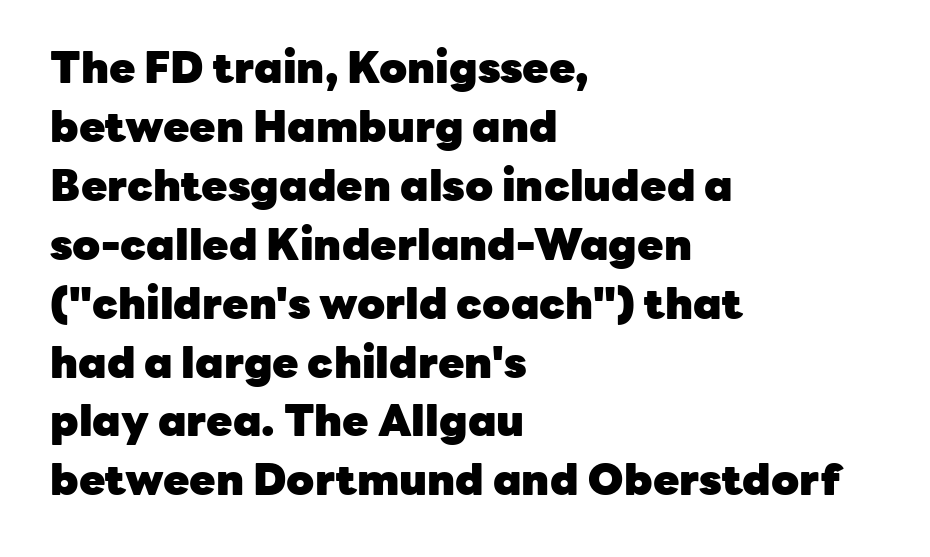
{"serif": "no", "italic": "no", "bold": "yes", "weight": "heavy", "width": "normal", "stroke_contrast": "low", "x_height": "medium", "monospaced": "no", "underline": "no", "align": "left", "line_spacing": "normal", "line_spacing_ratio": 1.37, "letter_spacing": "normal", "letter_spacing_em": 0.0, "glyph_px": 43}
